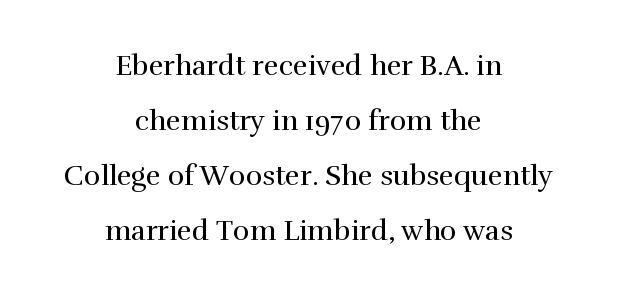
Q: Is the text bold? A: No.
Q: Is the text italic (slanted)? A: No, it is upright.
Q: Is the typeface a serif or a sans-serif typeface? A: Serif.
Q: Is the text underlined? A: No.
Q: How is the paragraph aligned? A: Centered.
Q: Is the spacing between letters normal or unusually wide? A: Normal.
Q: Is the spacing between lines tight, normal or loose? A: Loose.
Q: Width (condensed, normal, or wide)? A: Normal.
Q: Stroke contrast? A: High.
Q: x-height? A: Medium.
Q: Monospaced? A: No.
